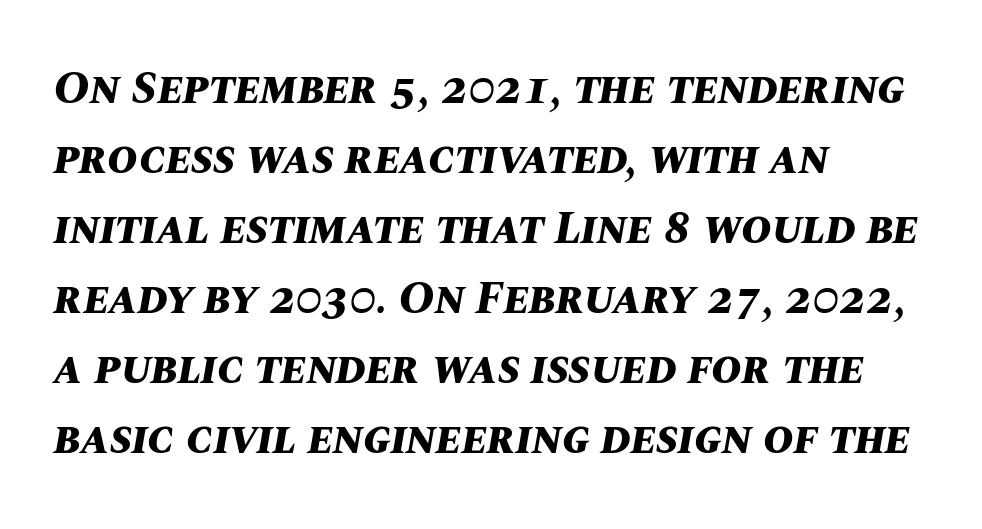
{"italic": "yes", "lean": "right", "slant_degrees": 10, "bold": "yes", "weight": "bold", "width": "normal", "stroke_contrast": "medium", "x_height": "large", "monospaced": "no", "underline": "no", "align": "left", "line_spacing": "normal", "line_spacing_ratio": 1.52, "letter_spacing": "normal", "letter_spacing_em": 0.0, "glyph_px": 46}
